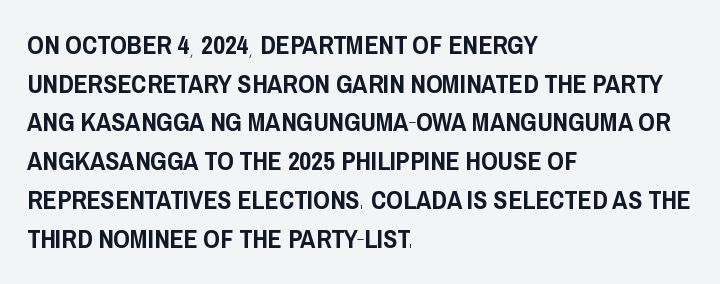
Q: Is the text italic (slanted)? A: No, it is upright.
Q: Is the text underlined? A: No.
Q: How is the paragraph aligned? A: Left-aligned.
Q: Is the spacing between letters normal or unusually wide? A: Normal.
Q: Is the spacing between lines tight, normal or loose? A: Normal.
